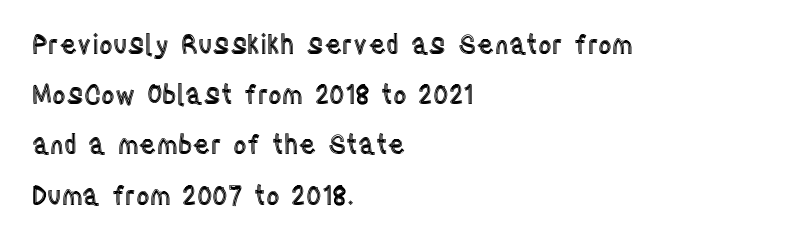
{"italic": "no", "underline": "no", "align": "left", "line_spacing": "loose", "line_spacing_ratio": 1.93, "letter_spacing": "normal", "letter_spacing_em": 0.0, "glyph_px": 26}
